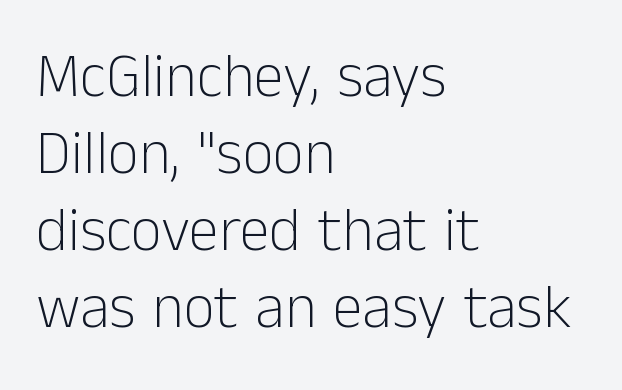
The image shows 61 px light sans-serif type, upright; set left-aligned, normal line spacing (1.26x), normal letter spacing, not underlined; low stroke contrast and a medium x-height.
